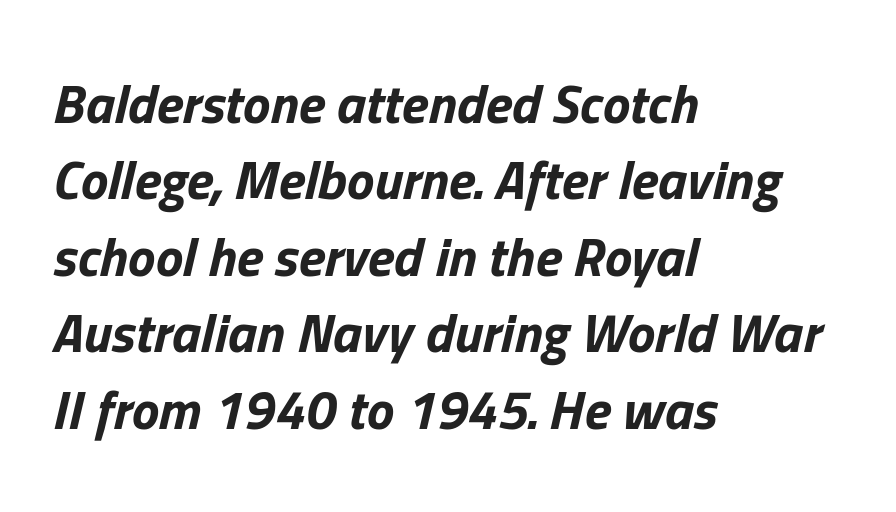
The image shows 55 px bold type, italic (leaning right); set left-aligned, normal line spacing (1.39x), normal letter spacing, not underlined; low stroke contrast and a medium x-height.
